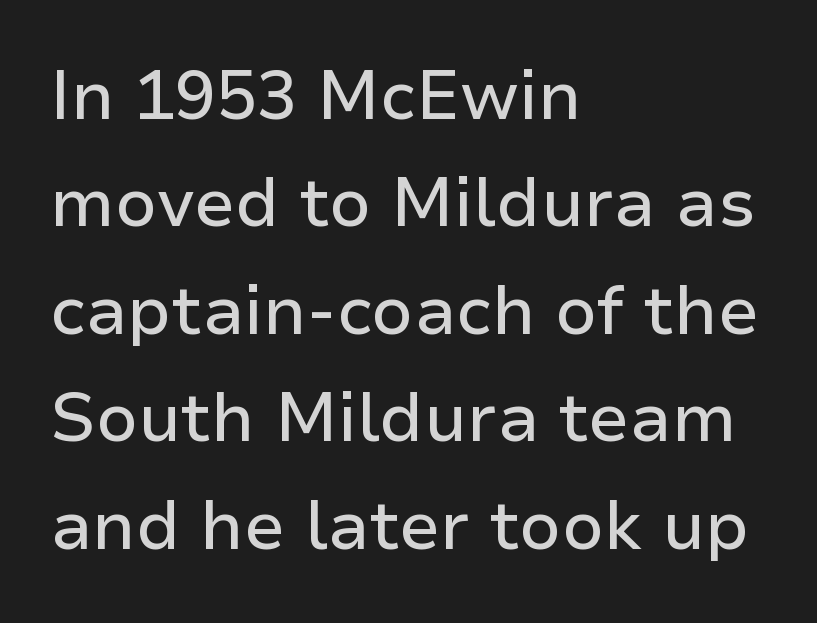
The image shows 68 px sans-serif type, upright; set left-aligned, normal line spacing (1.58x), normal letter spacing, not underlined; low stroke contrast and a medium x-height.
